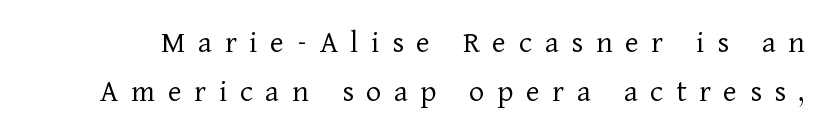
Q: Is the text bold? A: No.
Q: Is the text italic (slanted)? A: No, it is upright.
Q: Is the typeface a serif or a sans-serif typeface? A: Serif.
Q: Is the text underlined? A: No.
Q: Is the spacing between letters normal or unusually wide? A: Unusually wide.
Q: Is the spacing between lines tight, normal or loose? A: Normal.
Q: Width (condensed, normal, or wide)? A: Normal.
Q: Stroke contrast? A: Low.
Q: x-height? A: Medium.
Q: Monospaced? A: No.
